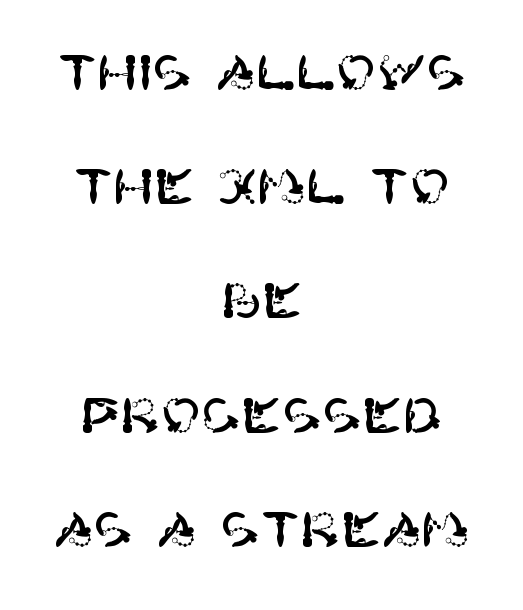
{"serif": "no", "italic": "no", "width": "normal", "stroke_contrast": "high", "x_height": "large", "underline": "no", "align": "center", "line_spacing": "loose", "line_spacing_ratio": 2.38, "letter_spacing": "normal", "letter_spacing_em": 0.0, "glyph_px": 48}
